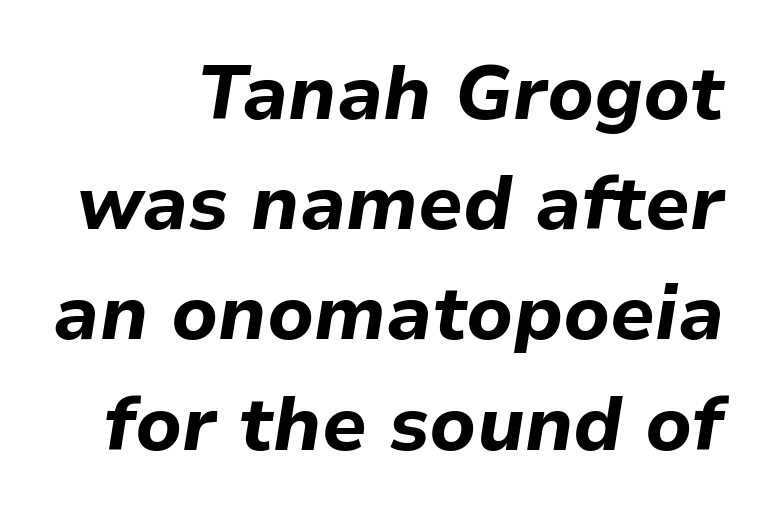
The text carries the slant typical of an italic or oblique font. The rendering uses natural spacing where letterforms have individual widths. The face used here is rendered with its standard letterfit. Is there much room between lines? A standard amount, neither cramped nor airy. Does the weight exceed regular? Yes, all the way to bold.
